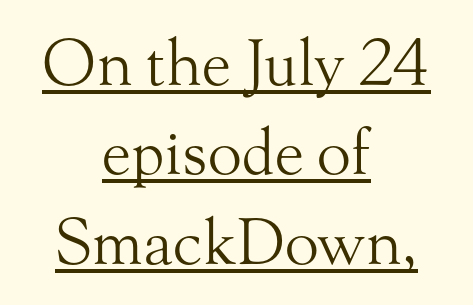
The image shows 63 px light serif type, upright; set centered, normal line spacing (1.42x), normal letter spacing, underlined; medium stroke contrast and a small x-height.
